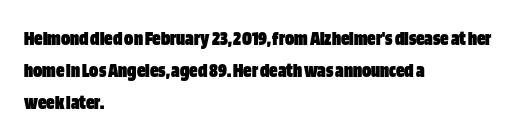
{"italic": "no", "bold": "yes", "underline": "no", "align": "left", "line_spacing": "normal", "line_spacing_ratio": 1.53, "letter_spacing": "normal", "letter_spacing_em": 0.0, "glyph_px": 21}
